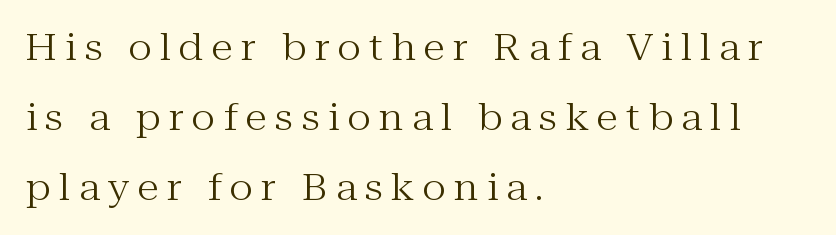
The image shows 36 px regular-weight serif type, upright; set left-aligned, loose line spacing (1.94x), unusually wide letter spacing (+0.23 em), not underlined; medium stroke contrast and a medium x-height.
